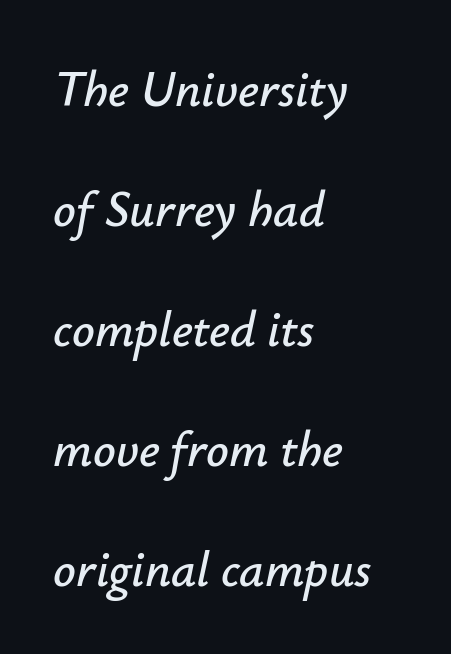
{"italic": "yes", "lean": "right", "slant_degrees": 12, "width": "normal", "stroke_contrast": "low", "x_height": "small", "monospaced": "no", "underline": "no", "align": "left", "line_spacing": "loose", "line_spacing_ratio": 2.4, "letter_spacing": "normal", "letter_spacing_em": 0.0, "glyph_px": 50}
